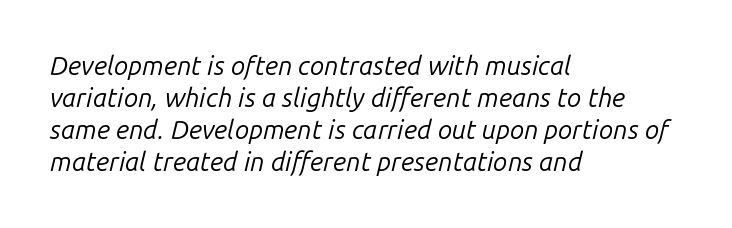
The image shows 26 px text type, italic (leaning right); set left-aligned, line spacing 1.23x, normal letter spacing, not underlined.
